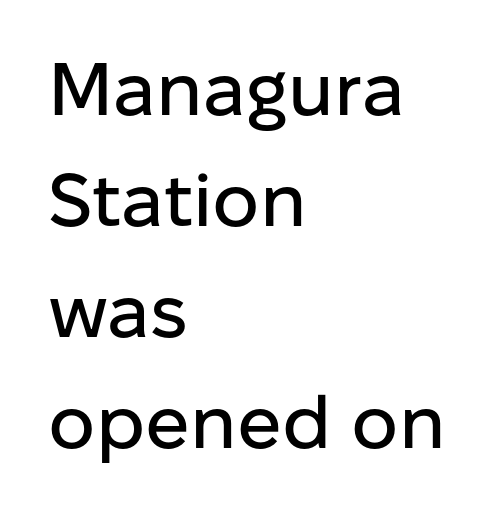
In terms of leading, this rendering sits right in the middle. All the whitespace from short lines collects on the right. Spacing verdict: proportional, widths tailored to each character. The tracking reads as untouched default to a designer's eye. Every character sits straight up, as roman type does. Honestly, there is no underline to notice here at all.
